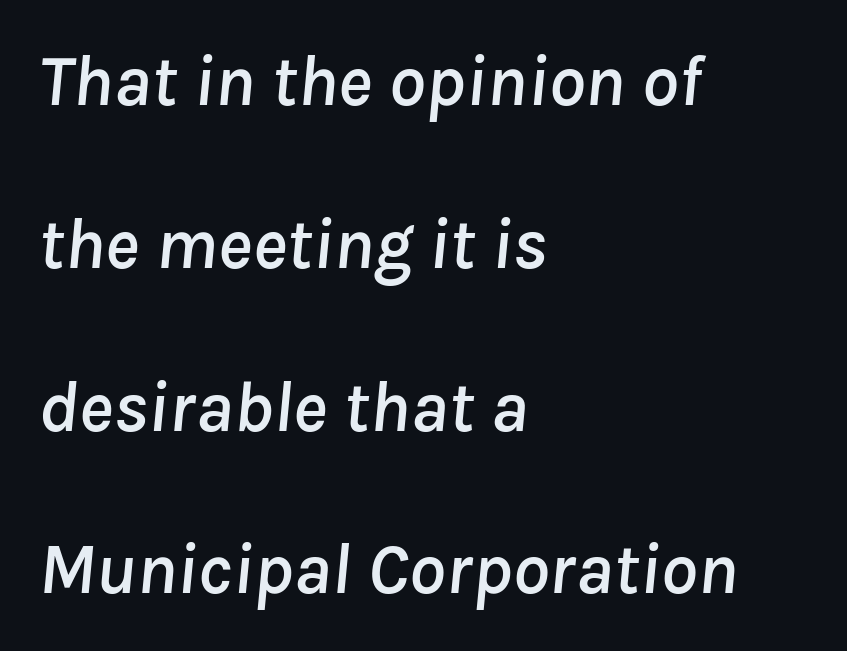
{"italic": "yes", "lean": "right", "slant_degrees": 8, "width": "normal", "stroke_contrast": "low", "x_height": "medium", "monospaced": "no", "underline": "no", "align": "left", "line_spacing": "loose", "line_spacing_ratio": 2.23, "letter_spacing": "normal", "letter_spacing_em": 0.0, "glyph_px": 73}
